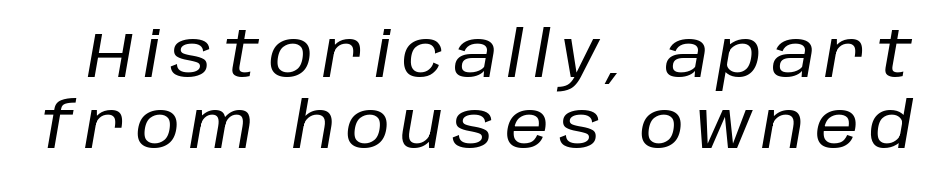
{"italic": "yes", "lean": "right", "slant_degrees": 10, "width": "normal", "stroke_contrast": "low", "x_height": "large", "monospaced": "no", "underline": "no", "line_spacing": "tight", "line_spacing_ratio": 1.13, "glyph_px": 63}
